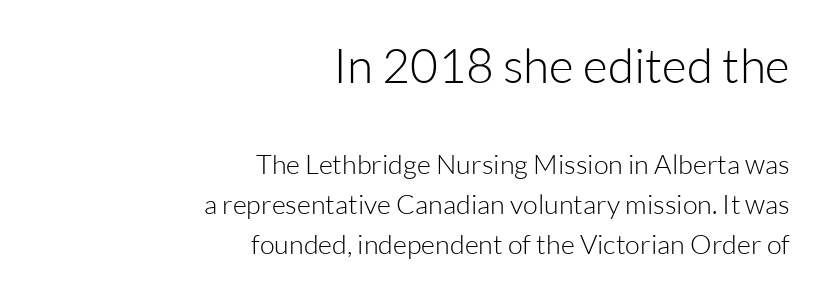
{"serif": "no", "italic": "no", "bold": "no", "weight": "light", "width": "normal", "stroke_contrast": "low", "x_height": "medium", "monospaced": "no", "underline": "no", "align": "right", "line_spacing": "normal", "line_spacing_ratio": 1.48, "letter_spacing": "normal", "letter_spacing_em": 0.0, "larger_block": "first", "size_ratio": 1.78, "glyph_px": 48}
